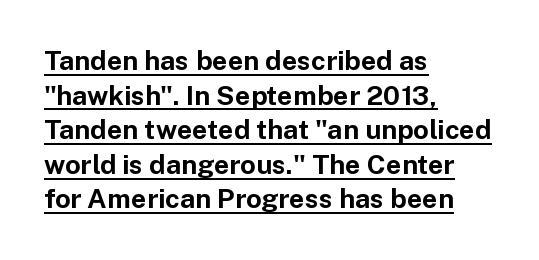
{"italic": "no", "bold": "yes", "underline": "yes", "align": "left", "line_spacing": "normal", "line_spacing_ratio": 1.28, "letter_spacing": "normal", "letter_spacing_em": 0.0, "glyph_px": 27}
